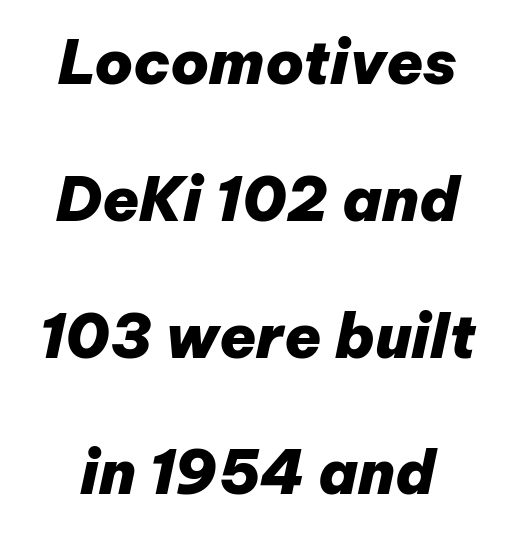
{"italic": "yes", "lean": "right", "slant_degrees": 12, "bold": "yes", "weight": "heavy", "width": "normal", "stroke_contrast": "low", "x_height": "medium", "monospaced": "no", "underline": "no", "line_spacing": "loose", "line_spacing_ratio": 2.28, "letter_spacing": "normal", "letter_spacing_em": 0.0, "glyph_px": 60}
